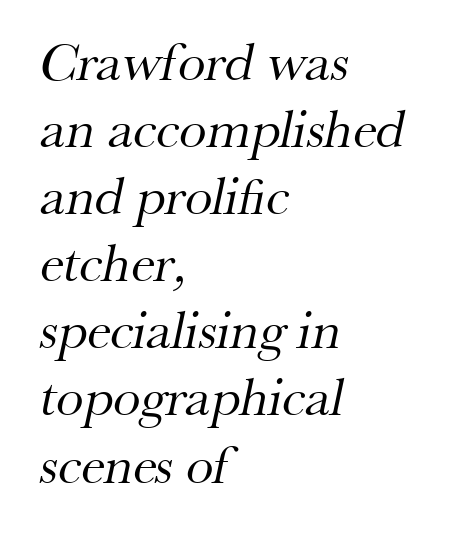
{"serif": "yes", "bold": "no", "weight": "regular", "width": "normal", "stroke_contrast": "medium", "x_height": "small", "monospaced": "no", "underline": "no", "align": "left", "line_spacing_ratio": 1.22, "letter_spacing": "normal", "letter_spacing_em": 0.0, "glyph_px": 55}
